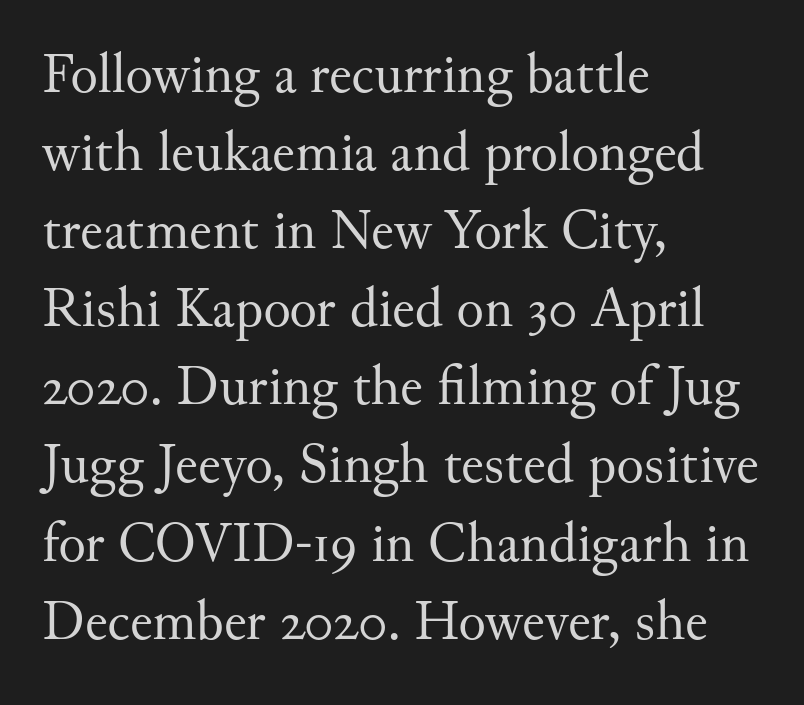
The font sits on the lighter half of the weight spectrum, regular included. The lines sit at an ordinary, default distance from one another. The letters stand straight up with perfectly vertical stems. A typesetter would label this face a serif. Here the designer chose a conventional face with non-uniform glyph widths.
